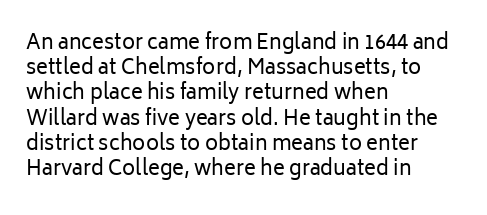
{"italic": "no", "bold": "no", "underline": "no", "align": "left", "line_spacing": "normal", "line_spacing_ratio": 1.26, "letter_spacing": "normal", "letter_spacing_em": 0.0, "glyph_px": 20}
